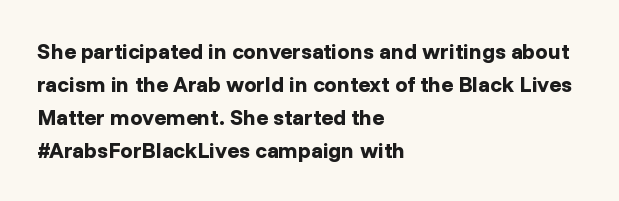
The image shows 22 px bold type, upright; set left-aligned, normal line spacing (1.5x), normal letter spacing, not underlined.
